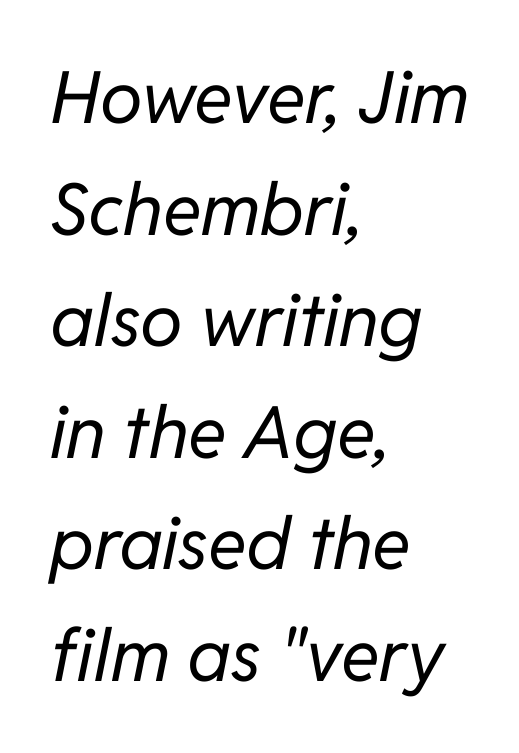
{"italic": "yes", "lean": "right", "slant_degrees": 11, "bold": "no", "weight": "regular", "width": "normal", "stroke_contrast": "low", "x_height": "medium", "monospaced": "no", "underline": "no", "align": "left", "line_spacing": "normal", "line_spacing_ratio": 1.55, "letter_spacing": "normal", "letter_spacing_em": 0.0, "glyph_px": 72}
